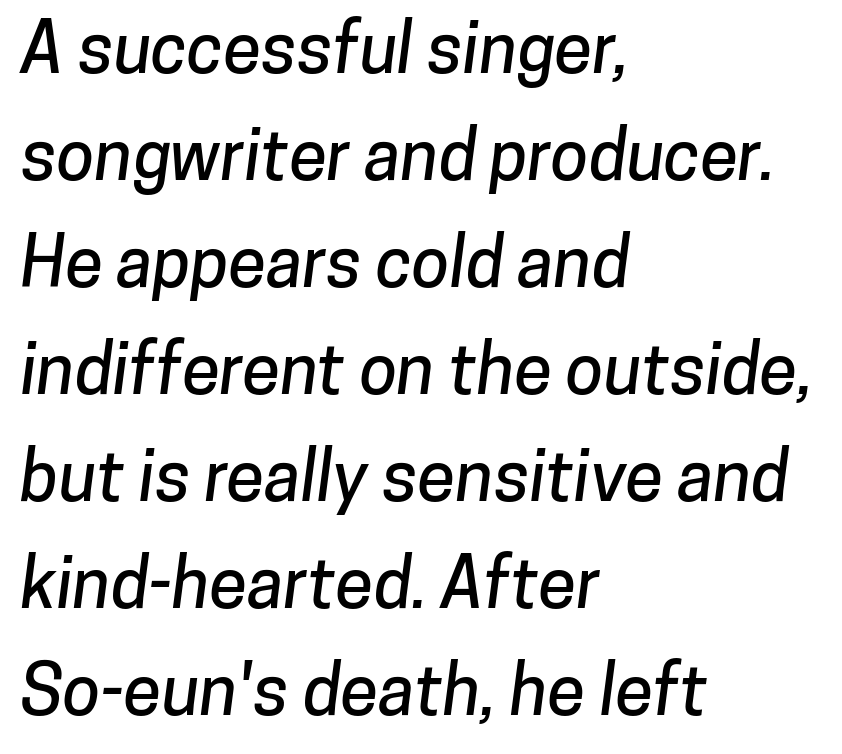
Teacher's note: observe the even left margin — that is flush-left alignment. Spacing verdict: proportional, widths tailored to each character. Lines of text with bare space underneath. The text was rendered using a sans face with plain stroke endings.
